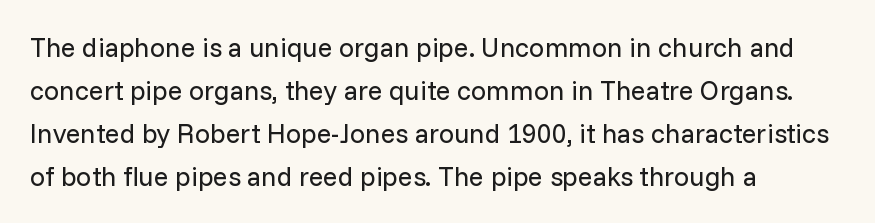
The image shows 27 px text type, upright; set left-aligned, normal line spacing (1.59x), normal letter spacing, not underlined.
